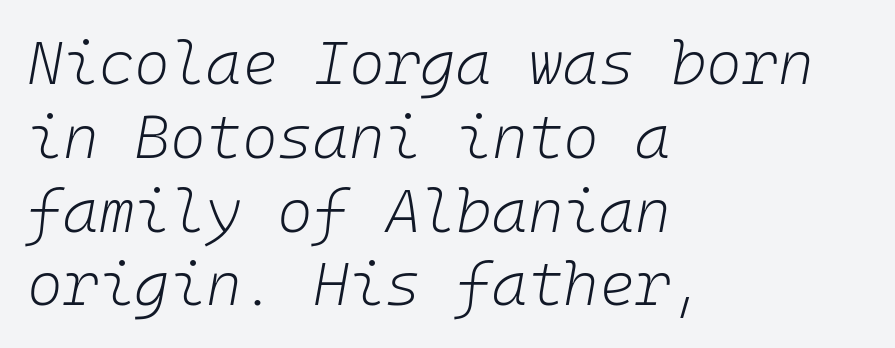
The image shows 61 px light type, italic (leaning right); set left-aligned, line spacing 1.21x, normal letter spacing, not underlined; low stroke contrast and a medium x-height.
